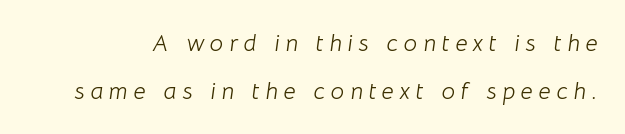
{"italic": "yes", "lean": "right", "slant_degrees": 8, "bold": "no", "underline": "no", "line_spacing": "loose", "line_spacing_ratio": 2.02, "letter_spacing": "wide", "letter_spacing_em": 0.24, "glyph_px": 24}
